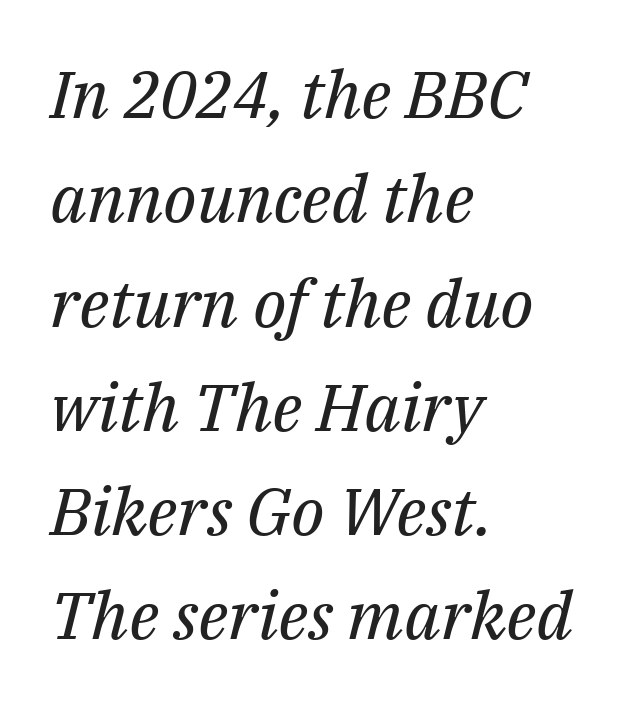
The lines sit at an ordinary, default distance from one another. The letters advance in unequal steps, a hallmark of proportional type. Short and long lines alike share a common starting point at left. The typeface chosen for these lines features serifs. The horizontal fit of the characters is conventional and even.
